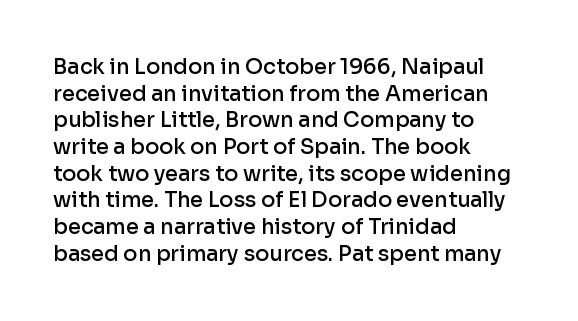
Q: Is the text bold? A: Semi-bold.
Q: Is the text italic (slanted)? A: No, it is upright.
Q: Is the text underlined? A: No.
Q: How is the paragraph aligned? A: Left-aligned.
Q: Is the spacing between letters normal or unusually wide? A: Normal.
Q: Is the spacing between lines tight, normal or loose? A: Normal.
